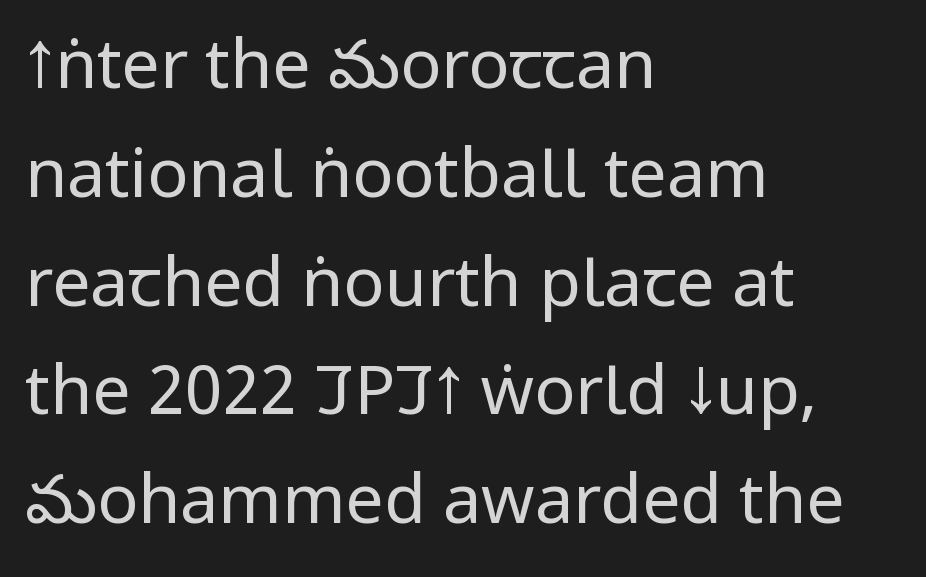
Inter-character spacing is left at the font's built-in metrics. A typesetter would call this leading conventional body-copy spacing. This sample uses a sans-serif face. Casual observation: everything's shoved over to the left. The passage shown is not underscored anywhere.
